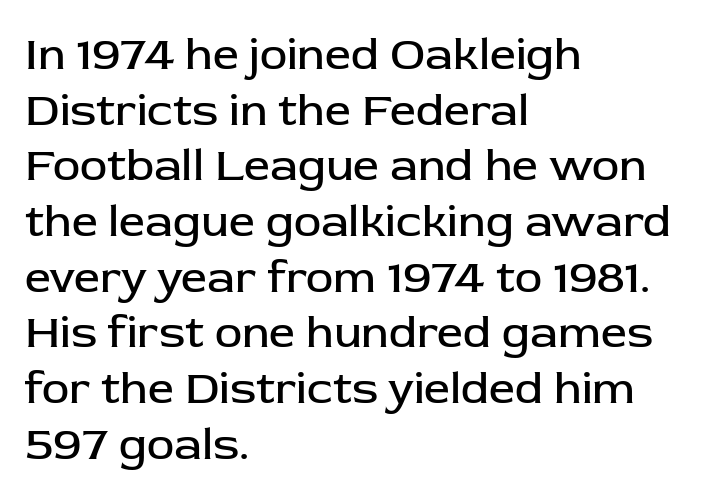
{"serif": "no", "italic": "no", "bold": "no", "weight": "regular", "width": "normal", "stroke_contrast": "low", "x_height": "medium", "monospaced": "no", "underline": "no", "align": "left", "line_spacing_ratio": 1.21, "letter_spacing": "normal", "letter_spacing_em": 0.0, "glyph_px": 46}
